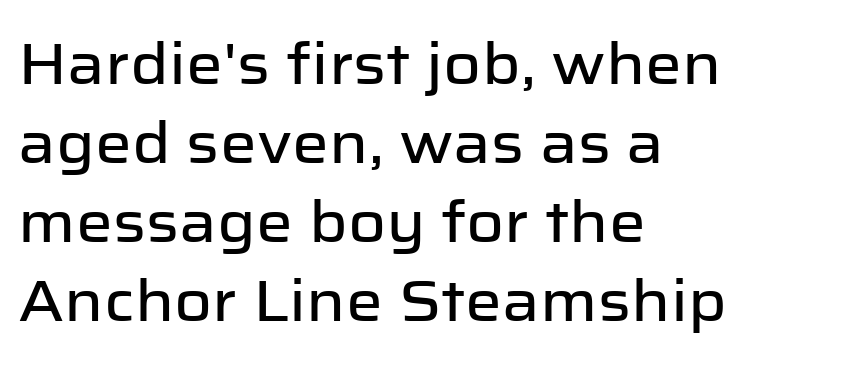
Q: Is the text italic (slanted)? A: No, it is upright.
Q: Is the typeface a serif or a sans-serif typeface? A: Sans-serif.
Q: Is the text underlined? A: No.
Q: How is the paragraph aligned? A: Left-aligned.
Q: Is the spacing between letters normal or unusually wide? A: Normal.
Q: Is the spacing between lines tight, normal or loose? A: Normal.
Q: Width (condensed, normal, or wide)? A: Normal.
Q: Stroke contrast? A: Low.
Q: x-height? A: Medium.
Q: Monospaced? A: No.
